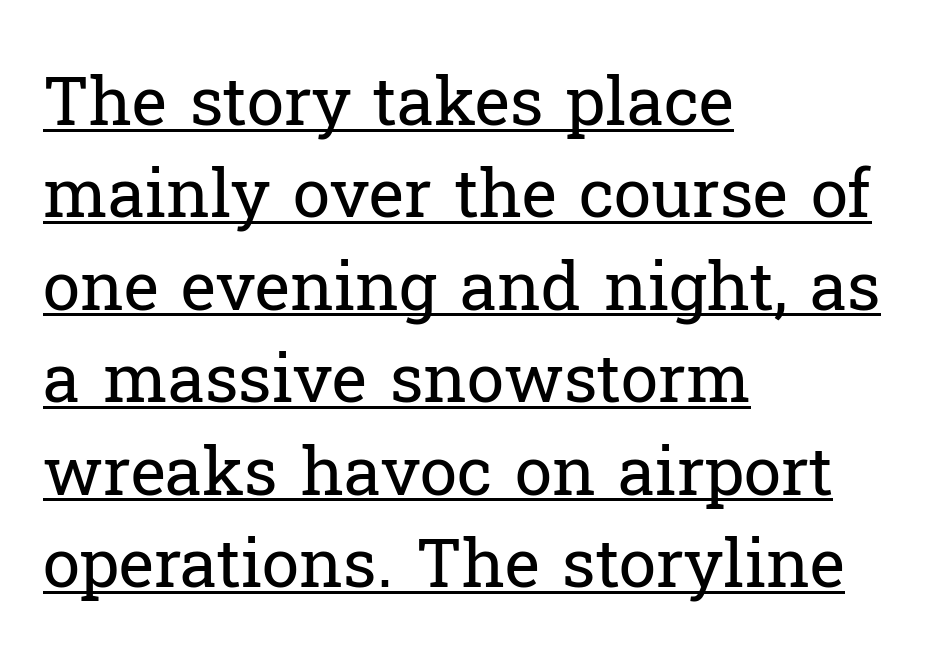
The image shows 67 px regular-weight serif type, upright; set left-aligned, normal line spacing (1.38x), normal letter spacing, underlined; low stroke contrast and a medium x-height.
